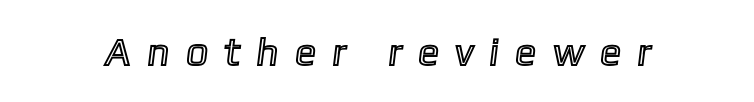
Q: Is the text underlined? A: No.
Q: Is the spacing between letters normal or unusually wide? A: Unusually wide.
Q: Width (condensed, normal, or wide)? A: Normal.
Q: x-height? A: Medium.
Q: Monospaced? A: No.
